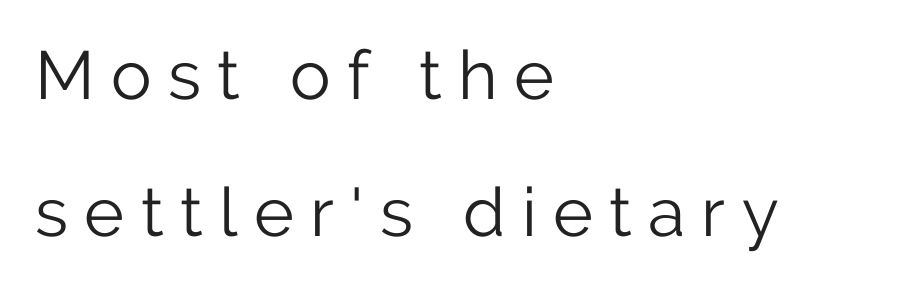
Q: Is the text bold? A: No.
Q: Is the text italic (slanted)? A: No, it is upright.
Q: Is the typeface a serif or a sans-serif typeface? A: Sans-serif.
Q: Is the text underlined? A: No.
Q: How is the paragraph aligned? A: Left-aligned.
Q: Is the spacing between letters normal or unusually wide? A: Unusually wide.
Q: Is the spacing between lines tight, normal or loose? A: Loose.
Q: Width (condensed, normal, or wide)? A: Normal.
Q: Stroke contrast? A: Low.
Q: x-height? A: Medium.
Q: Monospaced? A: No.
